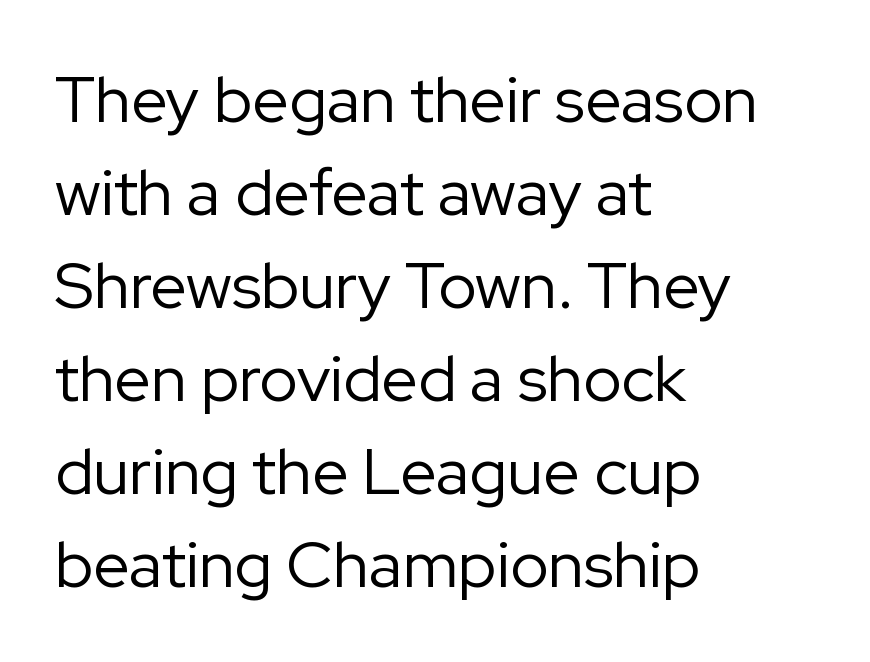
You could not count columns in this text — the font is proportionally spaced. Which margin do the lines hug? The left one — the right edge is uneven. The rows are spaced the way most documents space them. The type family on display is of the sans-serif kind.
